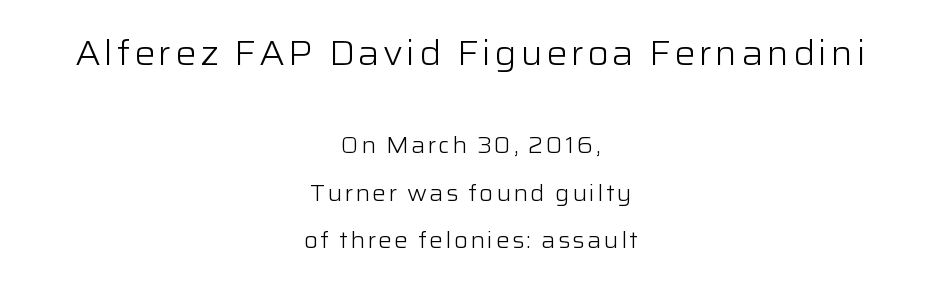
{"serif": "no", "italic": "no", "bold": "no", "weight": "light", "width": "normal", "stroke_contrast": "low", "x_height": "medium", "monospaced": "no", "underline": "no", "align": "center", "line_spacing": "loose", "line_spacing_ratio": 2.08, "larger_block": "first", "size_ratio": 1.52, "glyph_px": 35}
